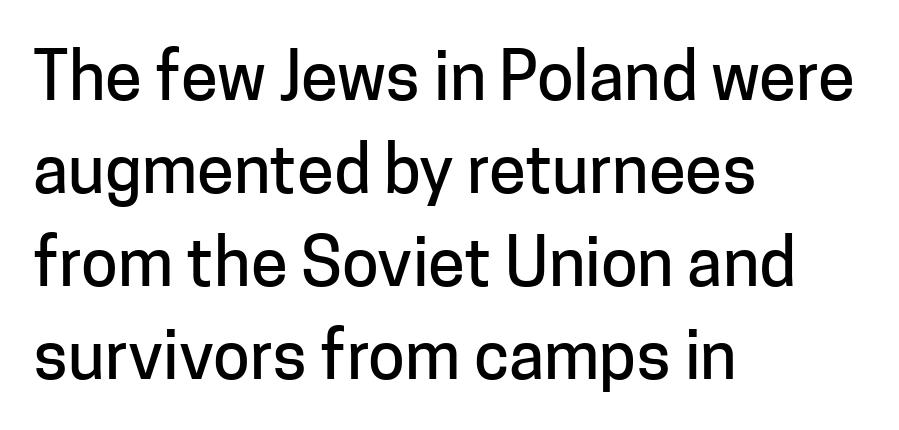
The image shows 67 px sans-serif type, upright; set left-aligned, normal line spacing (1.39x), normal letter spacing, not underlined; low stroke contrast and a medium x-height.
